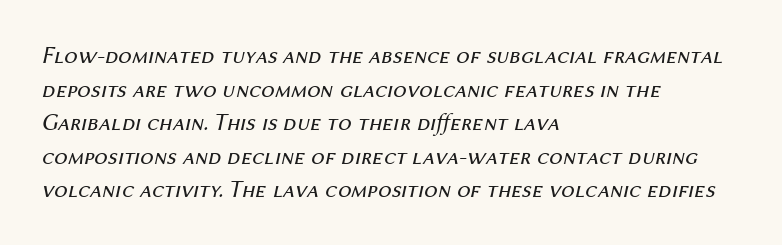
Q: Is the text bold? A: No.
Q: Is the text italic (slanted)? A: Yes, it leans right by about 12 degrees.
Q: Is the text underlined? A: No.
Q: How is the paragraph aligned? A: Left-aligned.
Q: Is the spacing between letters normal or unusually wide? A: Normal.
Q: Is the spacing between lines tight, normal or loose? A: Normal.
